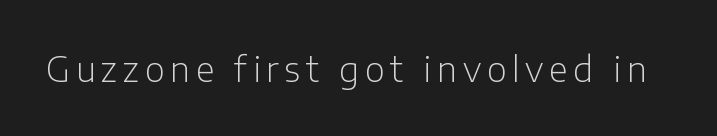
The rendering uses natural spacing where letterforms have individual widths. Nope, no serifs anywhere on these letters. Check under the words: just untouched page. This reads as an unemphasized weight, regular at the heaviest. The lettering stays uniformly vertical, giving the passage a roman look.
